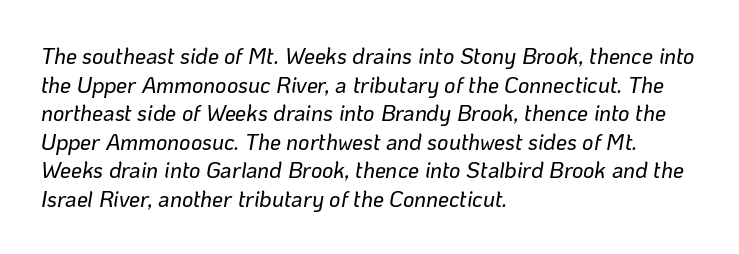
The image shows 22 px text type, italic (leaning right); set left-aligned, normal line spacing (1.3x), normal letter spacing, not underlined.
